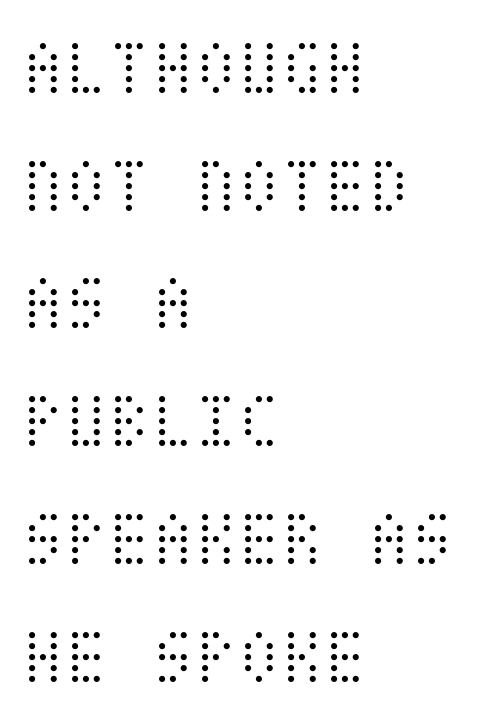
Q: Is the text bold? A: No.
Q: Is the text italic (slanted)? A: No, it is upright.
Q: Is the text underlined? A: No.
Q: How is the paragraph aligned? A: Left-aligned.
Q: Is the spacing between letters normal or unusually wide? A: Normal.
Q: Is the spacing between lines tight, normal or loose? A: Normal.
Q: Width (condensed, normal, or wide)? A: Condensed.
Q: Stroke contrast? A: Medium.
Q: x-height? A: Large.
